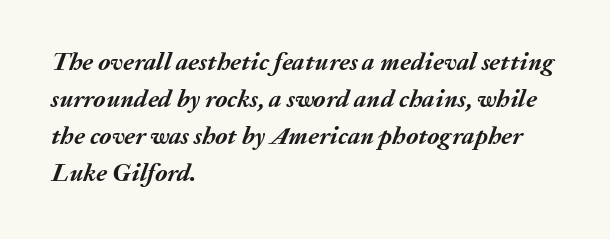
{"italic": "yes", "lean": "right", "slant_degrees": 20, "bold": "yes", "underline": "no", "align": "left", "line_spacing": "normal", "line_spacing_ratio": 1.48, "letter_spacing": "normal", "letter_spacing_em": 0.0, "glyph_px": 25}
